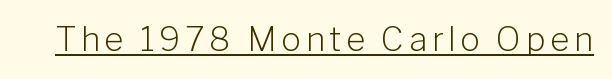
{"serif": "no", "italic": "no", "bold": "no", "weight": "light", "width": "normal", "stroke_contrast": "low", "x_height": "medium", "monospaced": "no", "underline": "yes", "glyph_px": 33}
